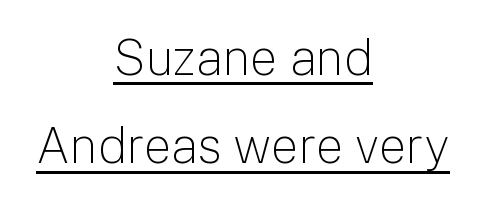
The letters advance in unequal steps, a hallmark of proportional type. Stroke thickness stays within the range of a standard reading face or lighter. What stands out about the letter spacing? Nothing — it is the standard amount. The words here are underlined. This is the regular roman posture of the typeface.
